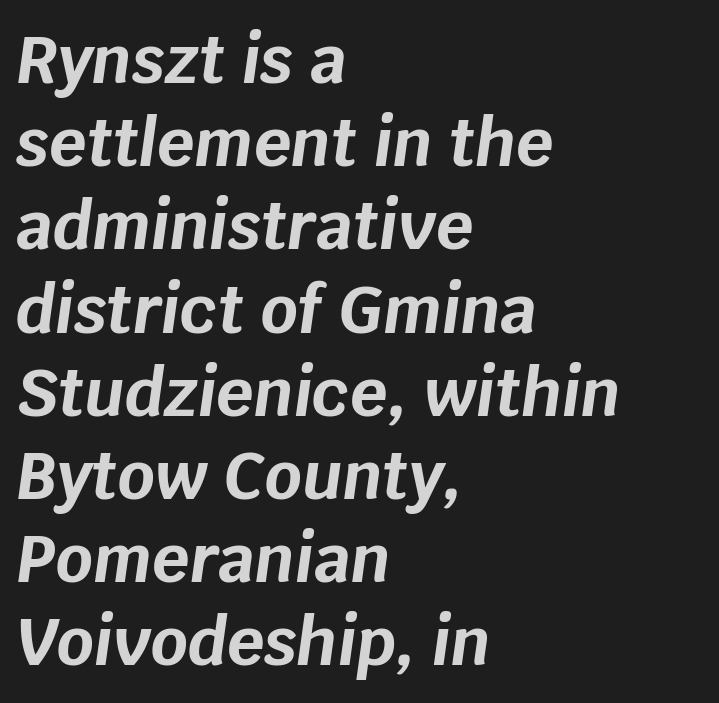
{"italic": "yes", "lean": "right", "slant_degrees": 8, "bold": "yes", "weight": "bold", "width": "normal", "stroke_contrast": "low", "x_height": "large", "monospaced": "no", "underline": "no", "align": "left", "line_spacing": "normal", "line_spacing_ratio": 1.28, "letter_spacing": "normal", "letter_spacing_em": 0.0, "glyph_px": 65}
